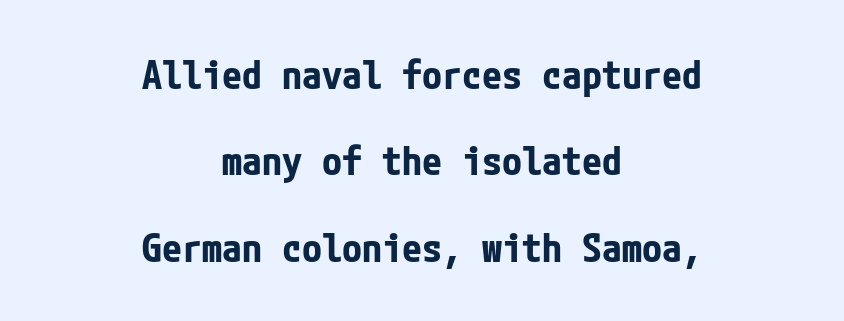
Q: Is the text bold? A: Yes.
Q: Is the text italic (slanted)? A: No, it is upright.
Q: Is the typeface a serif or a sans-serif typeface? A: Sans-serif.
Q: Is the text underlined? A: No.
Q: How is the paragraph aligned? A: Centered.
Q: Is the spacing between letters normal or unusually wide? A: Normal.
Q: Is the spacing between lines tight, normal or loose? A: Loose.
Q: Width (condensed, normal, or wide)? A: Condensed.
Q: Stroke contrast? A: Low.
Q: x-height? A: Medium.
